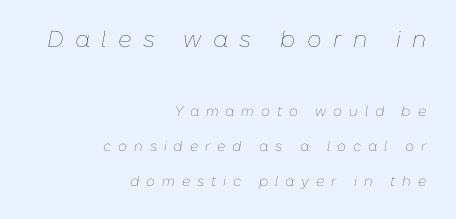
The image shows 23 px text type, italic (leaning right); set right-aligned, loose line spacing (2.48x), unusually wide letter spacing (+0.49 em), not underlined; the first (top) block is 1.64x larger.
